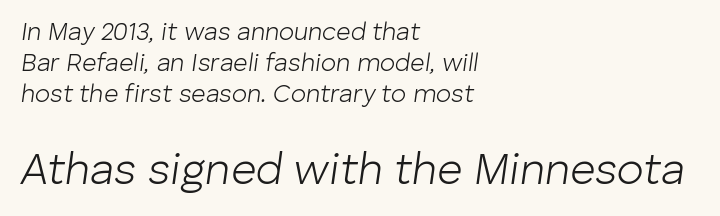
The image shows 44 px light type, italic (leaning right); set left-aligned, normal line spacing (1.25x), normal letter spacing, not underlined; the second (bottom) block is 1.76x larger; low stroke contrast and a medium x-height.
